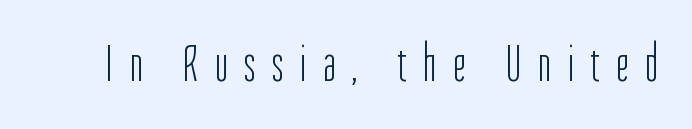
{"serif": "no", "italic": "no", "bold": "no", "weight": "light", "width": "condensed", "stroke_contrast": "low", "x_height": "medium", "monospaced": "no", "underline": "no", "letter_spacing": "wide", "letter_spacing_em": 0.32, "glyph_px": 53}
